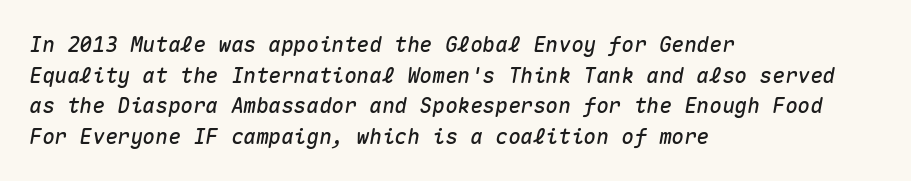
Q: Is the text italic (slanted)? A: Yes, it leans right by about 10 degrees.
Q: Is the text underlined? A: No.
Q: How is the paragraph aligned? A: Left-aligned.
Q: Is the spacing between letters normal or unusually wide? A: Normal.
Q: Is the spacing between lines tight, normal or loose? A: Normal.
